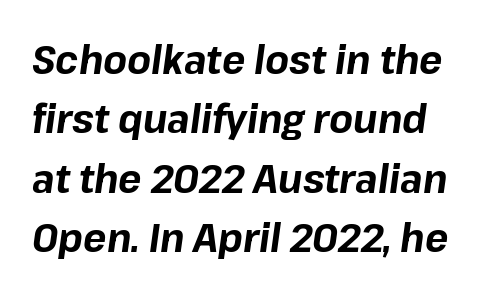
Q: Is the text bold? A: Yes.
Q: Is the text italic (slanted)? A: Yes, it leans right by about 8 degrees.
Q: Is the text underlined? A: No.
Q: How is the paragraph aligned? A: Left-aligned.
Q: Is the spacing between letters normal or unusually wide? A: Normal.
Q: Is the spacing between lines tight, normal or loose? A: Normal.
Q: Width (condensed, normal, or wide)? A: Normal.
Q: Stroke contrast? A: Low.
Q: x-height? A: Medium.
Q: Monospaced? A: No.
